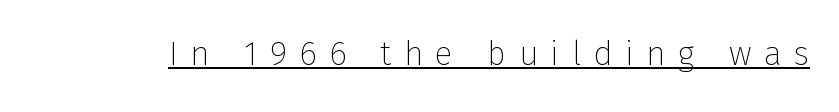
You could only call the tracking loose — the letters float apart. Weight class: somewhere from thin through regular. To sum up the face: it is a sans, with no serifs. Here the designer chose a conventional face with non-uniform glyph widths. Unlike italic type, these characters show no tilt at all. Decoration check: the copy is underlined.
